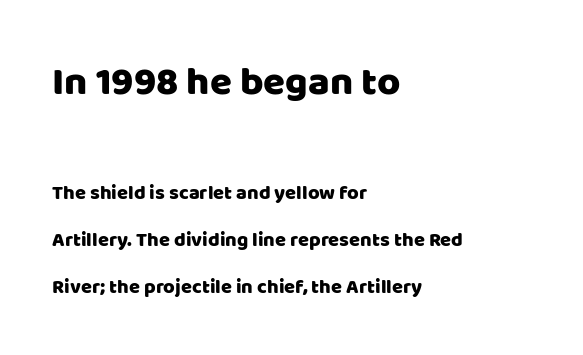
The image shows 40 px sans-serif type, upright; set left-aligned, loose line spacing (2.35x), normal letter spacing, not underlined; the first (top) block is 2.0x larger; low stroke contrast and a large x-height.
